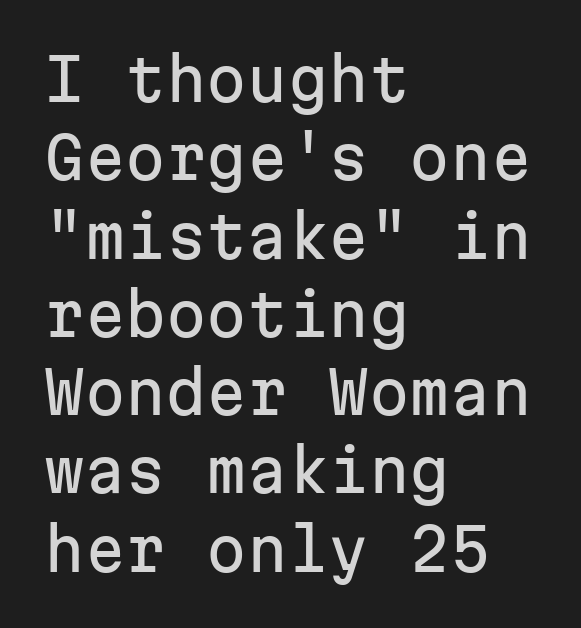
{"serif": "no", "italic": "no", "width": "normal", "stroke_contrast": "low", "x_height": "medium", "monospaced": "yes", "underline": "no", "align": "left", "line_spacing": "normal", "line_spacing_ratio": 1.35, "letter_spacing": "normal", "letter_spacing_em": 0.0, "glyph_px": 58}
